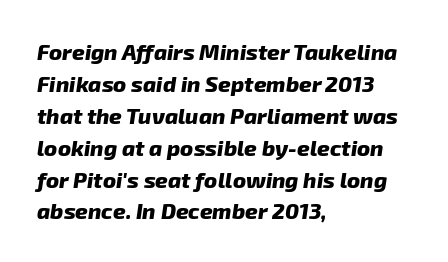
{"bold": "yes", "underline": "no", "align": "left", "line_spacing": "normal", "line_spacing_ratio": 1.45, "letter_spacing": "normal", "letter_spacing_em": 0.0, "glyph_px": 22}
